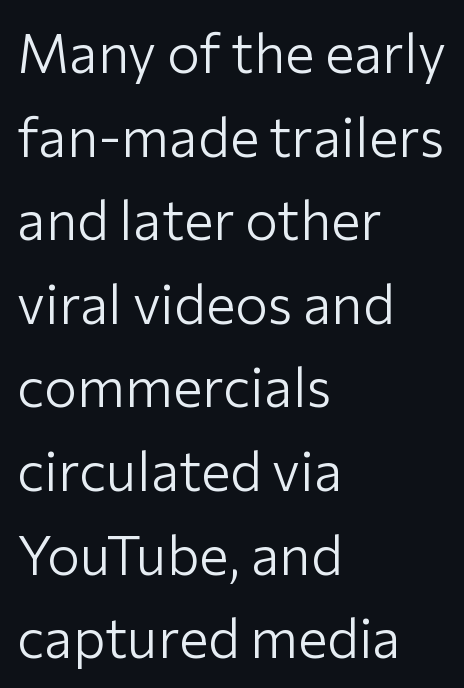
The image shows 55 px light sans-serif type, upright; set left-aligned, normal line spacing (1.52x), normal letter spacing, not underlined; low stroke contrast and a medium x-height.
